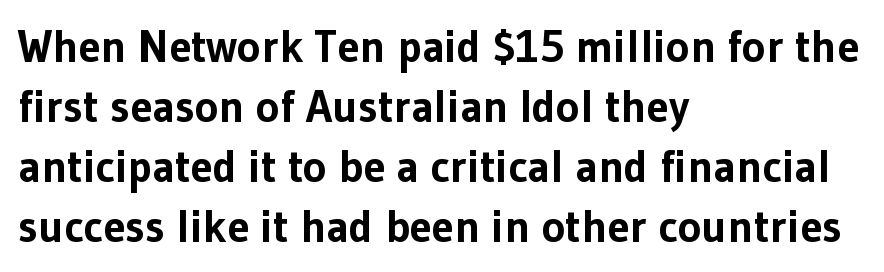
{"serif": "no", "italic": "no", "bold": "yes", "weight": "bold", "width": "normal", "stroke_contrast": "low", "x_height": "medium", "monospaced": "no", "underline": "no", "align": "left", "line_spacing": "normal", "line_spacing_ratio": 1.33, "letter_spacing": "normal", "letter_spacing_em": 0.0, "glyph_px": 45}
